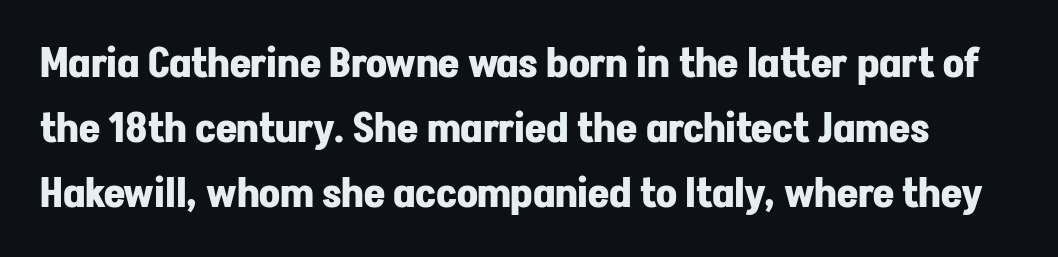
Plenty of ink on the page — the face is bold. The space beneath each line is pristine and unruled. These lines are rendered in a variable-pitch font. Font category for this specimen: sans-serif.
